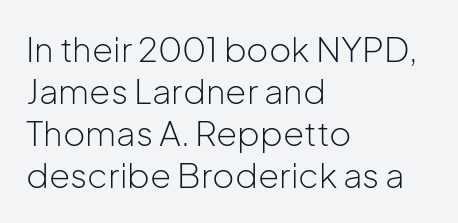
The image shows 34 px light sans-serif type, upright; set left-aligned, line spacing 1.24x, normal letter spacing, not underlined; low stroke contrast and a medium x-height.
